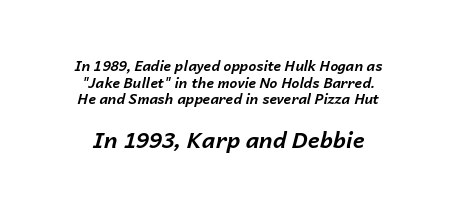
Q: Is the text bold? A: Yes.
Q: Is the text italic (slanted)? A: Yes, it leans right by about 14 degrees.
Q: Is the text underlined? A: No.
Q: How is the paragraph aligned? A: Centered.
Q: Is the spacing between letters normal or unusually wide? A: Normal.
Q: Which block of text is set in a larger size, the first (top) or the second (bottom)? A: The second (bottom) one.
